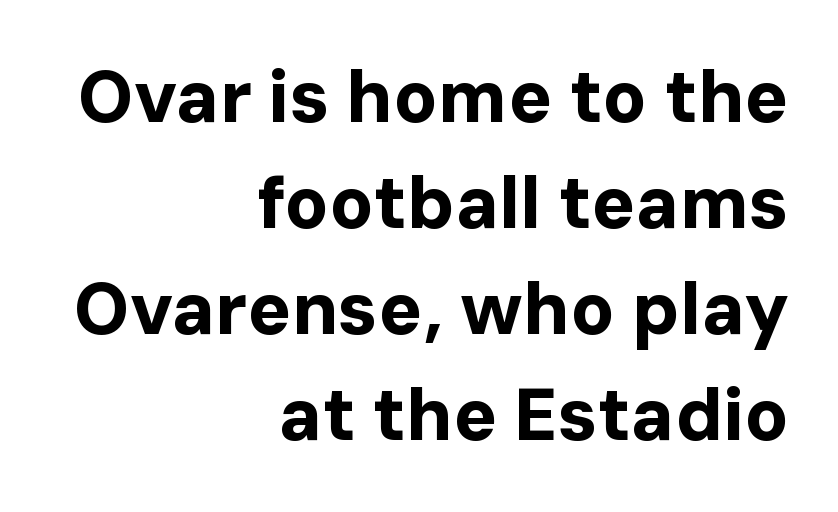
The image shows 73 px bold sans-serif type, upright; set right-aligned, normal line spacing (1.45x), normal letter spacing, not underlined; low stroke contrast and a medium x-height.
